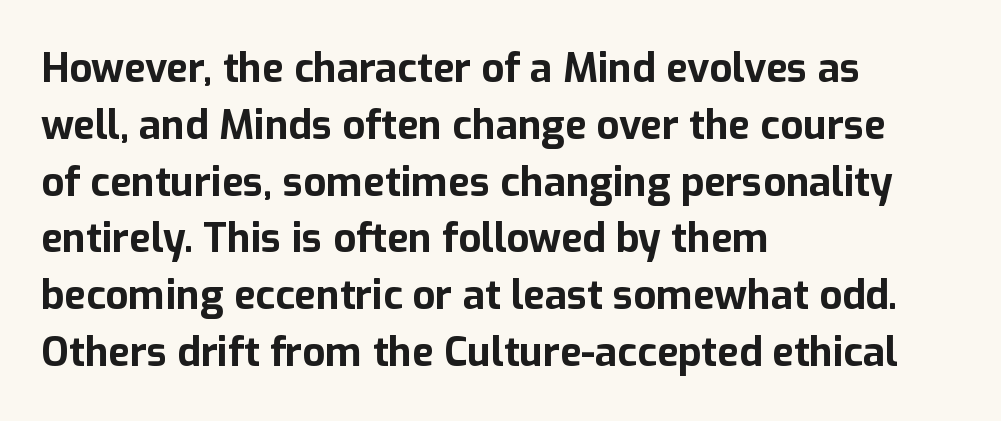
Type without underlining. Notice how thick the strokes are: this is what a full bold looks like. Spacing verdict: proportional, widths tailored to each character. Stroke terminals: plain, sans-serif. Visually the block forms a straight wall on the left and a jagged coastline on the right. Italic? Not at all — the glyphs are vertical.
